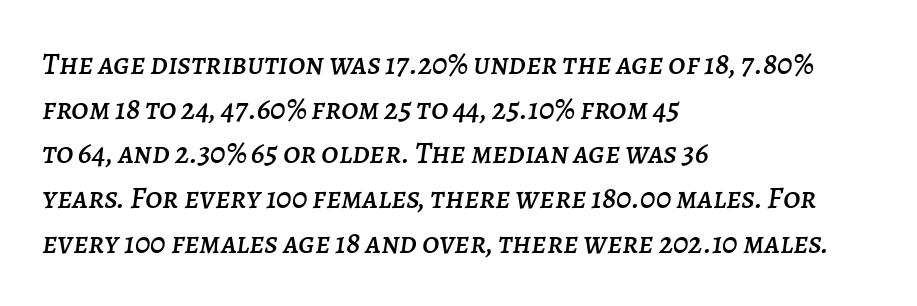
{"italic": "yes", "lean": "right", "slant_degrees": 7, "width": "normal", "stroke_contrast": "low", "x_height": "large", "monospaced": "no", "underline": "no", "align": "left", "line_spacing": "normal", "line_spacing_ratio": 1.44, "letter_spacing": "normal", "letter_spacing_em": 0.0, "glyph_px": 31}
